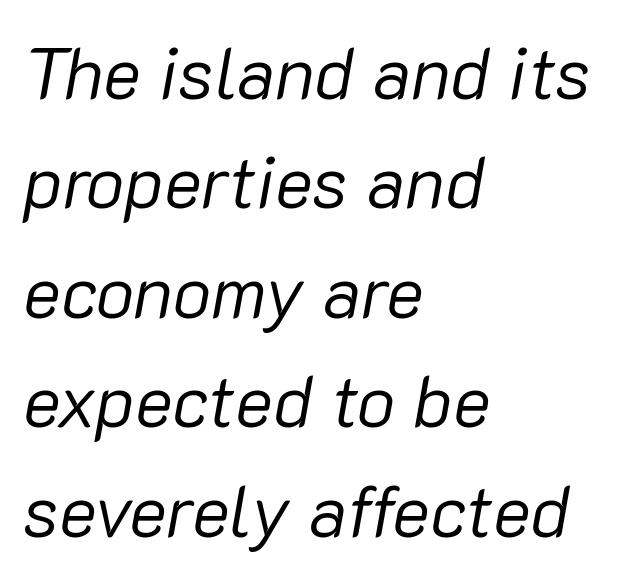
The space beneath each line is pristine and unruled. Weight: in the light-to-regular range. Regarding leading, the lines here are spaced in the standard way. The lines are quadded left. This sample has the flowing, uneven cadence of proportional lettering.
